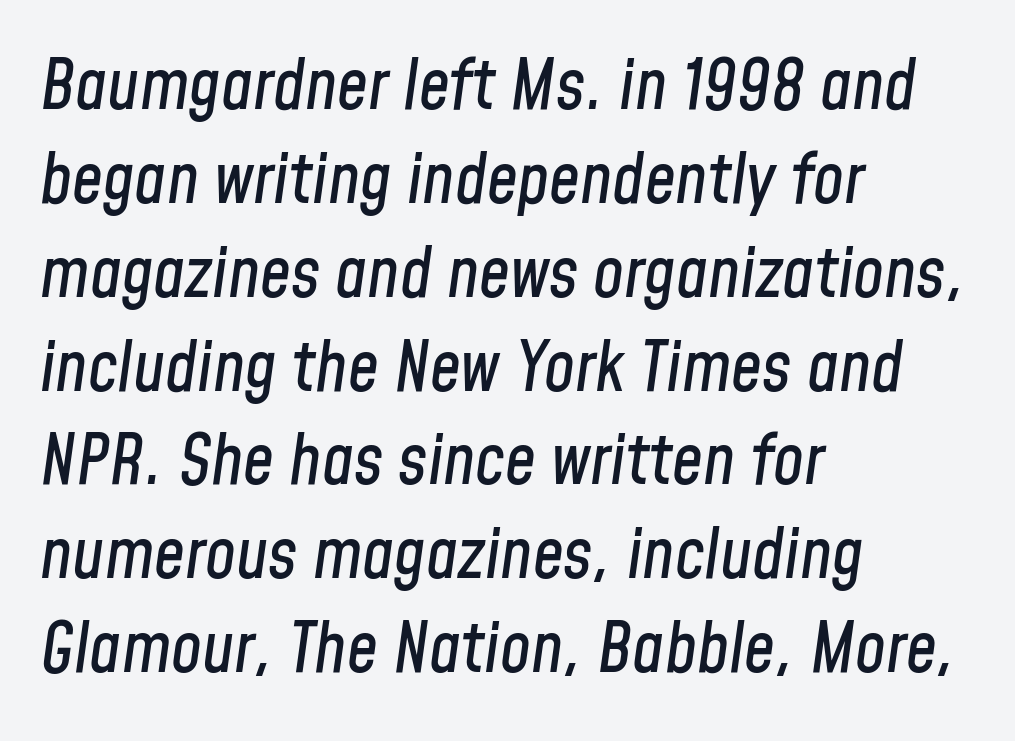
The image shows 69 px condensed type, italic (leaning right); set left-aligned, normal line spacing (1.36x), normal letter spacing, not underlined; low stroke contrast and a medium x-height.
